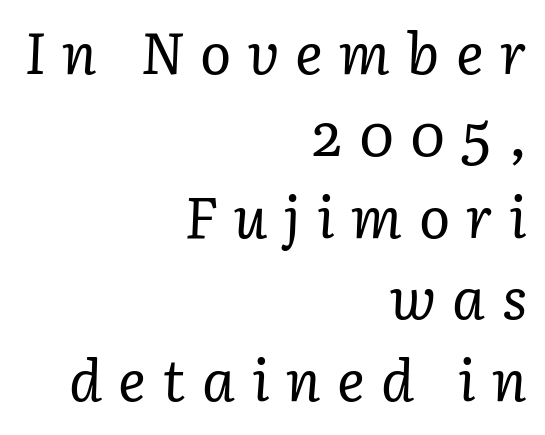
The image shows 58 px regular-weight serif type, italic (leaning right); set right-aligned, normal line spacing (1.41x), unusually wide letter spacing (+0.28 em), not underlined; low stroke contrast and a medium x-height.
